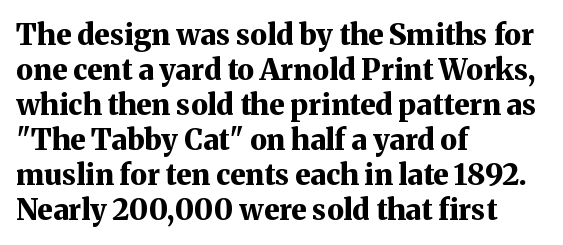
Does the type have serifs? Yes, each stem ends in a small foot. Caption: standard tracking, unaltered. Weight check: bold — yes, fully. The string is rendered with underlining switched off. The axis of the letterforms is exactly vertical.
